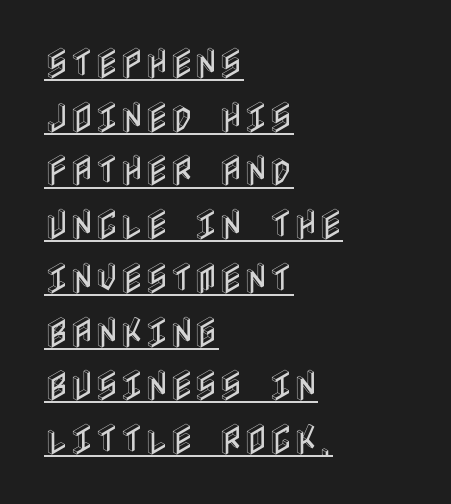
Which margin do the lines hug? The left one — the right edge is uneven. The rendering uses the underline text-decoration. Posture: straight, roman, zero tilt. These lines keep a tight, regular rhythm from letter to letter. The vertical gap from one line to the next is medium.
